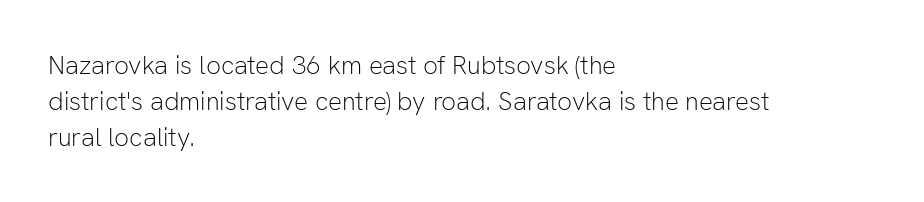
The image shows 26 px text type, upright; set left-aligned, normal line spacing (1.38x), normal letter spacing, not underlined.
